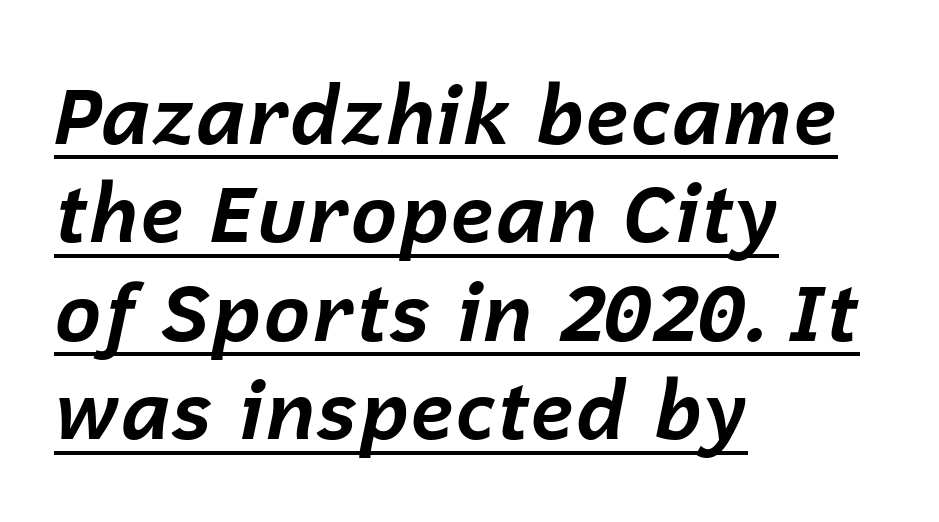
Students, observe the line beneath the letters — that is underlining. Each letter keeps its own natural width here, so spacing adapts to shape. Strokes here are thick enough to call this a true bold. No extra tracking has been applied to these lines. Casual observation: everything's shoved over to the left. The whole block is typeset with a tilt.
